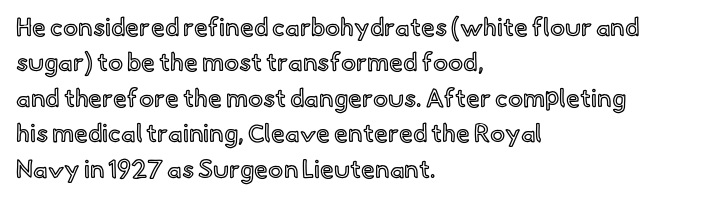
The line texture is even and compact thanks to regular tracking. Glance below the letters and you will spot only blank space. It's the straight-up-and-down kind of type. Each line starts at the same left margin while the right side varies. Reading down the column, the eye jumps a familiar distance to each next line.
